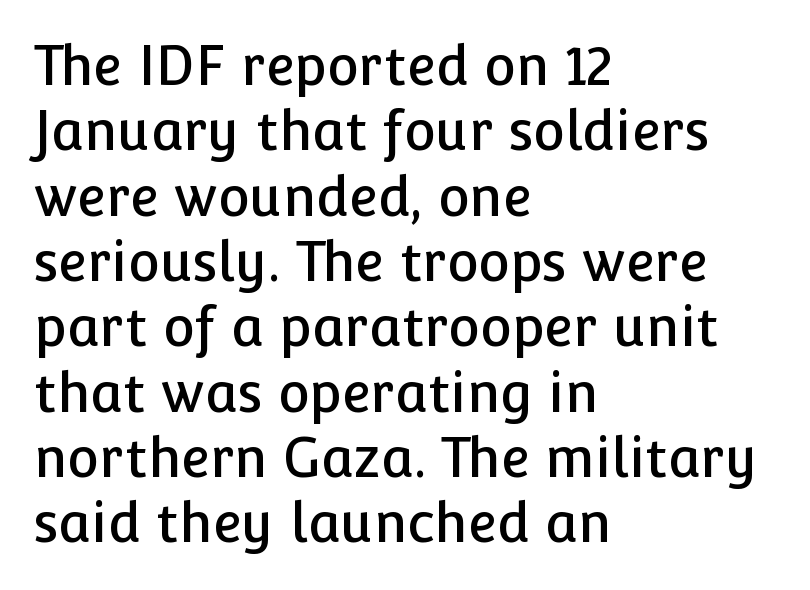
Proportional: the letters do not fall into vertical columns. Every row of glyphs begins at an identical x-position on the left. The face used here is rendered with its standard letterfit. The glyphs are unaccompanied by any horizontal stroke below them. The text was rendered using a sans face with plain stroke endings.
